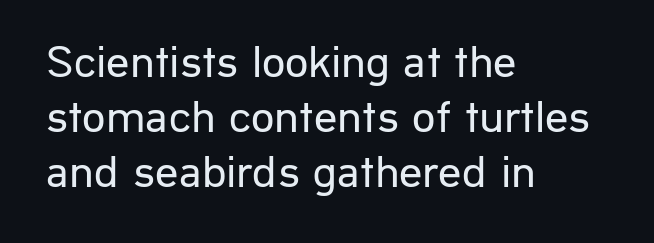
{"serif": "no", "italic": "no", "bold": "no", "weight": "regular", "width": "normal", "stroke_contrast": "low", "x_height": "medium", "monospaced": "no", "underline": "no", "align": "left", "line_spacing_ratio": 1.2, "letter_spacing": "normal", "letter_spacing_em": 0.0, "glyph_px": 46}
